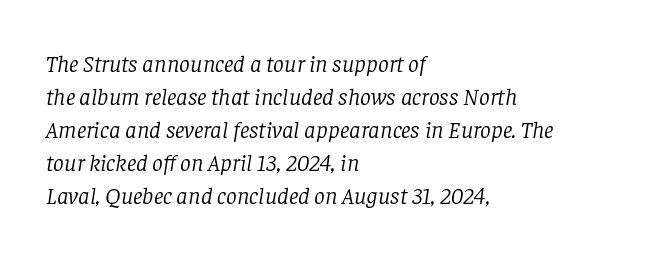
{"italic": "yes", "lean": "right", "slant_degrees": 8, "bold": "no", "underline": "no", "align": "left", "line_spacing": "normal", "line_spacing_ratio": 1.37, "letter_spacing": "normal", "letter_spacing_em": 0.0, "glyph_px": 24}
